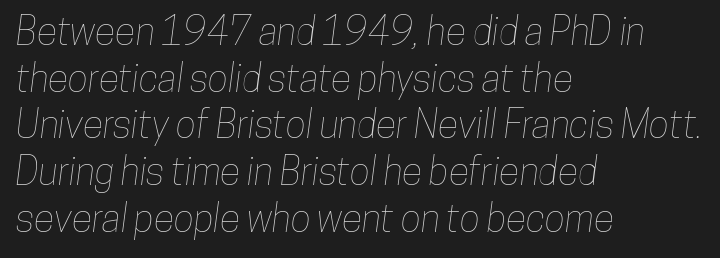
Q: Is the text underlined? A: No.
Q: How is the paragraph aligned? A: Left-aligned.
Q: Is the spacing between letters normal or unusually wide? A: Normal.
Q: Width (condensed, normal, or wide)? A: Condensed.
Q: Stroke contrast? A: Low.
Q: x-height? A: Medium.
Q: Monospaced? A: No.
